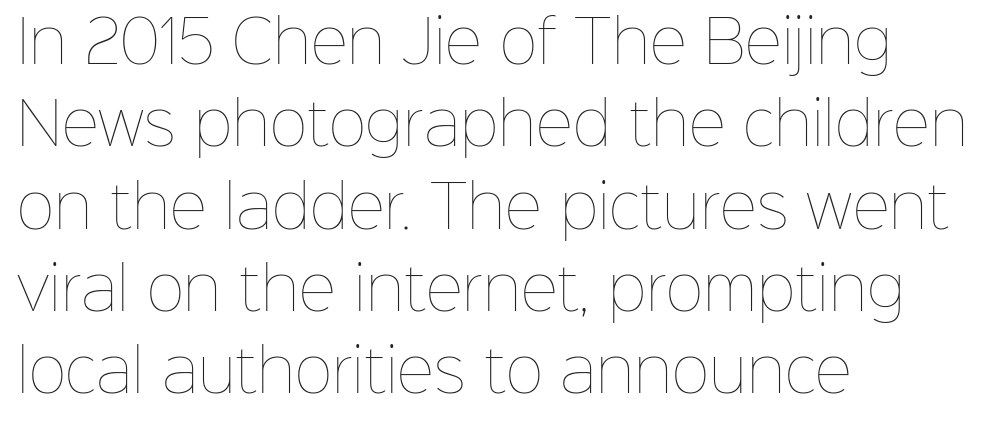
{"italic": "no", "bold": "no", "weight": "thin", "width": "normal", "stroke_contrast": "low", "x_height": "medium", "monospaced": "no", "underline": "no", "align": "left", "line_spacing": "normal", "line_spacing_ratio": 1.42, "letter_spacing": "normal", "letter_spacing_em": 0.0, "glyph_px": 58}
